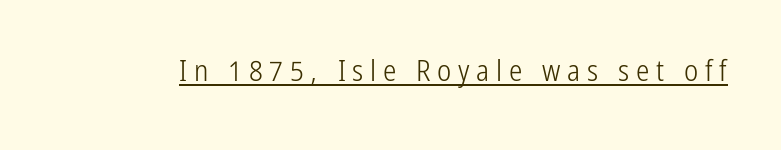
Q: Is the text bold? A: No.
Q: Is the text italic (slanted)? A: No, it is upright.
Q: Is the typeface a serif or a sans-serif typeface? A: Sans-serif.
Q: Is the text underlined? A: Yes.
Q: Is the spacing between letters normal or unusually wide? A: Unusually wide.
Q: Width (condensed, normal, or wide)? A: Condensed.
Q: Stroke contrast? A: Low.
Q: x-height? A: Medium.
Q: Monospaced? A: No.
